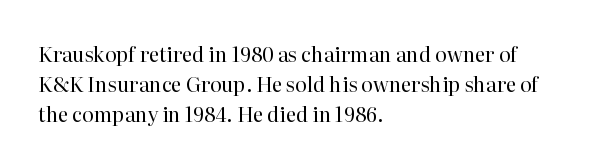
{"italic": "no", "bold": "no", "underline": "no", "align": "left", "line_spacing": "normal", "line_spacing_ratio": 1.49, "letter_spacing": "normal", "letter_spacing_em": 0.0, "glyph_px": 20}
